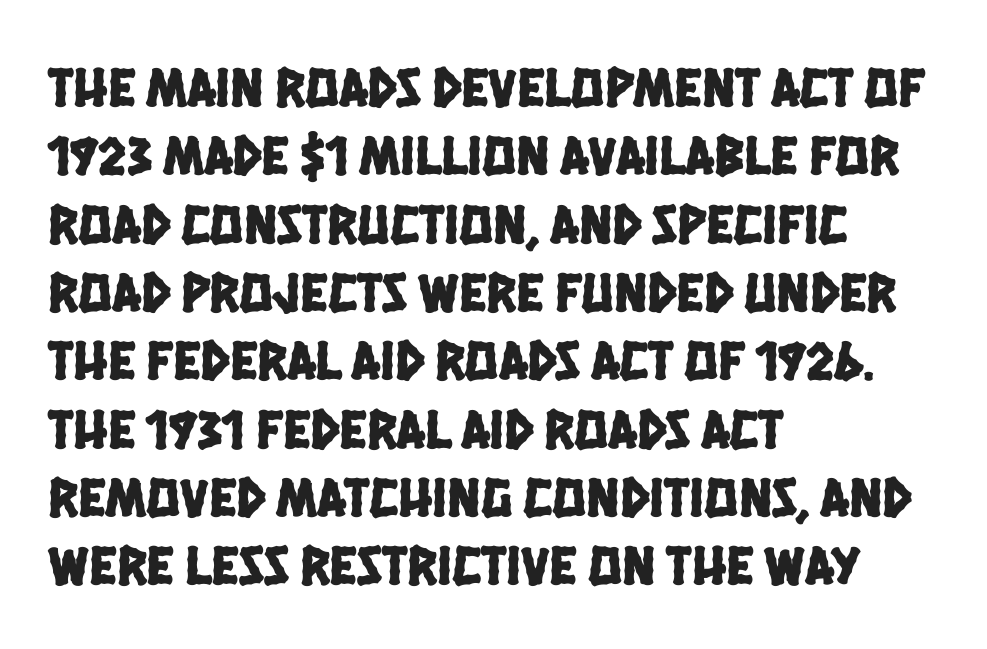
Default kerning and tracking; the words read as compact shapes. The specimen omits any rule beneath the text block's lines. In terms of letterform style, serifs are entirely absent. If you drew a ruler down the left edge, every line would touch it. These lines are rendered in a variable-pitch font.
